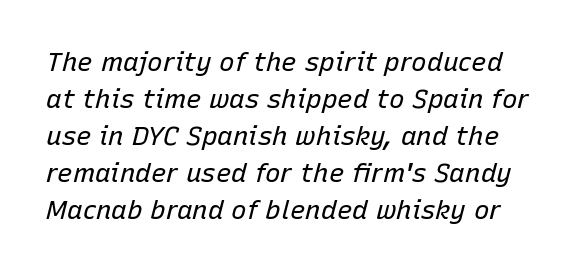
The image shows 26 px text type, italic (leaning right); set normal line spacing (1.42x), normal letter spacing, not underlined.
